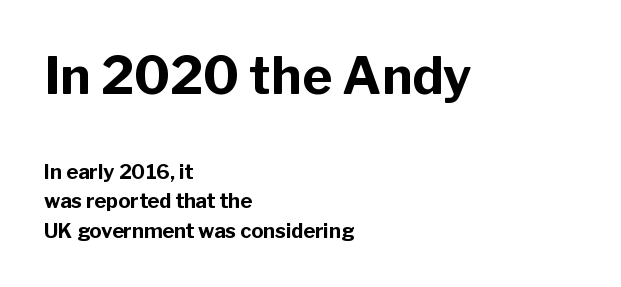
{"serif": "no", "italic": "no", "bold": "yes", "weight": "bold", "width": "normal", "stroke_contrast": "low", "x_height": "medium", "monospaced": "no", "underline": "no", "align": "left", "line_spacing": "normal", "line_spacing_ratio": 1.46, "letter_spacing": "normal", "letter_spacing_em": 0.0, "larger_block": "first", "size_ratio": 2.55, "glyph_px": 51}
